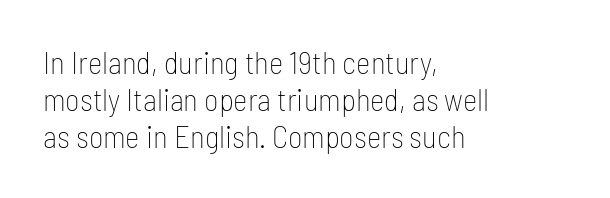
Q: Is the text bold? A: No.
Q: Is the text italic (slanted)? A: No, it is upright.
Q: Is the typeface a serif or a sans-serif typeface? A: Sans-serif.
Q: Is the text underlined? A: No.
Q: How is the paragraph aligned? A: Left-aligned.
Q: Is the spacing between letters normal or unusually wide? A: Normal.
Q: Width (condensed, normal, or wide)? A: Condensed.
Q: Stroke contrast? A: Low.
Q: x-height? A: Medium.
Q: Monospaced? A: No.
